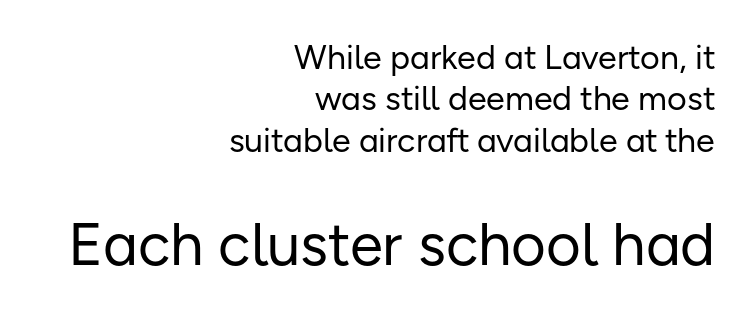
{"serif": "no", "italic": "no", "bold": "no", "weight": "regular", "width": "normal", "stroke_contrast": "low", "x_height": "medium", "monospaced": "no", "underline": "no", "align": "right", "line_spacing_ratio": 1.22, "letter_spacing": "normal", "letter_spacing_em": 0.0, "larger_block": "second", "size_ratio": 1.76, "glyph_px": 60}
